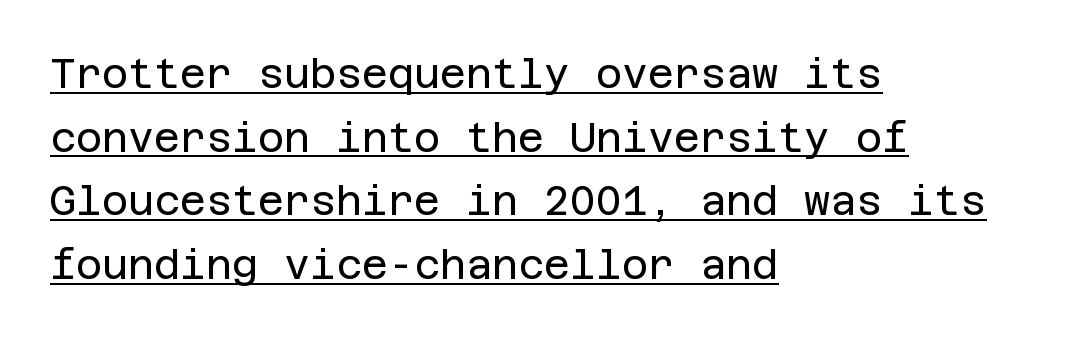
The image shows 40 px regular-weight sans-serif type, upright; set left-aligned, normal line spacing (1.59x), normal letter spacing, underlined; low stroke contrast and a large x-height.
